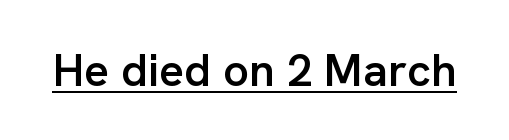
Proportional: the letters do not fall into vertical columns. Are there feet on the stems? There aren't — it's a sans. A typesetter would call this zero additional tracking. The rendering uses the underline text-decoration.
